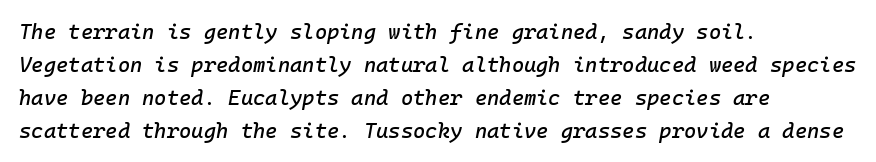
{"italic": "yes", "lean": "right", "slant_degrees": 10, "underline": "no", "align": "left", "line_spacing": "normal", "line_spacing_ratio": 1.57, "letter_spacing": "normal", "letter_spacing_em": 0.0, "glyph_px": 21}
